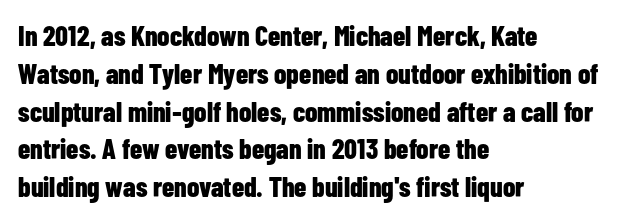
The image shows 28 px bold, condensed sans-serif type, upright; set left-aligned, normal line spacing (1.35x), normal letter spacing, not underlined; low stroke contrast and a medium x-height.
